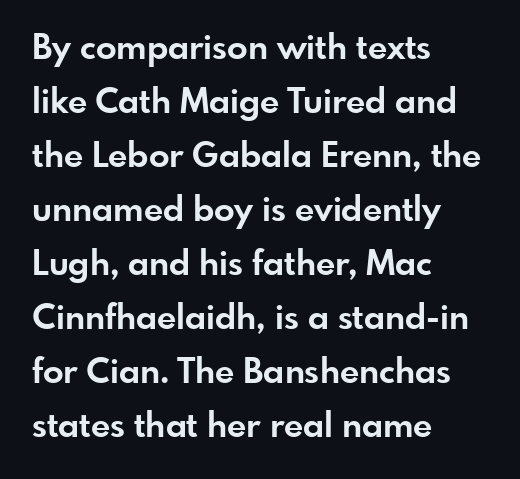
Q: Is the text bold? A: Yes.
Q: Is the text italic (slanted)? A: No, it is upright.
Q: Is the typeface a serif or a sans-serif typeface? A: Sans-serif.
Q: Is the text underlined? A: No.
Q: How is the paragraph aligned? A: Left-aligned.
Q: Is the spacing between letters normal or unusually wide? A: Normal.
Q: Is the spacing between lines tight, normal or loose? A: Normal.
Q: Width (condensed, normal, or wide)? A: Normal.
Q: Stroke contrast? A: Low.
Q: x-height? A: Small.
Q: Monospaced? A: No.
